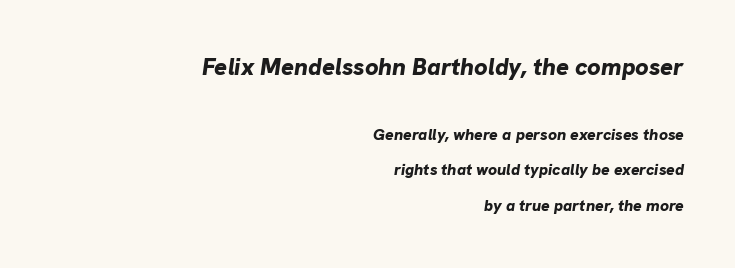
Q: Is the text bold? A: Yes.
Q: Is the text italic (slanted)? A: Yes, it leans right by about 8 degrees.
Q: Is the text underlined? A: No.
Q: How is the paragraph aligned? A: Right-aligned.
Q: Is the spacing between letters normal or unusually wide? A: Normal.
Q: Is the spacing between lines tight, normal or loose? A: Loose.
Q: Which block of text is set in a larger size, the first (top) or the second (bottom)? A: The first (top) one.
